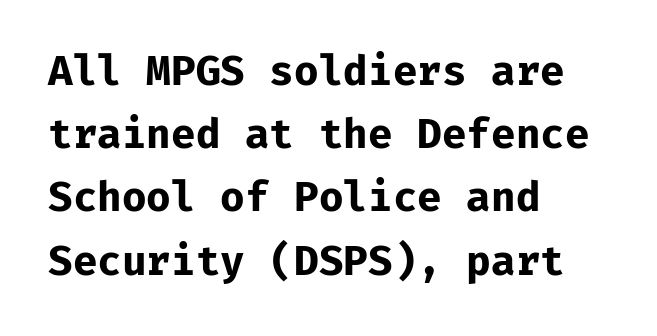
Q: Is the text bold? A: Yes.
Q: Is the text italic (slanted)? A: No, it is upright.
Q: Is the typeface a serif or a sans-serif typeface? A: Sans-serif.
Q: Is the text underlined? A: No.
Q: How is the paragraph aligned? A: Left-aligned.
Q: Is the spacing between letters normal or unusually wide? A: Normal.
Q: Is the spacing between lines tight, normal or loose? A: Normal.
Q: Width (condensed, normal, or wide)? A: Normal.
Q: Stroke contrast? A: Low.
Q: x-height? A: Medium.
Q: Monospaced? A: Yes.
